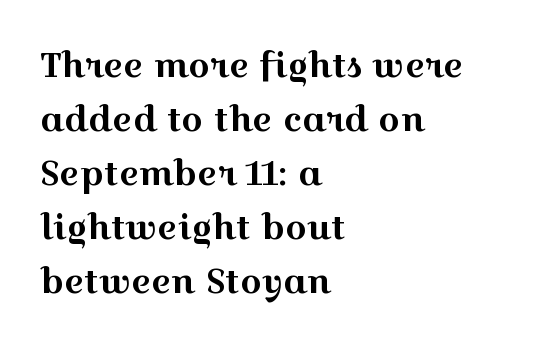
Compared with a centered layout, this one pins lines to the left instead. The vertical gap from one line to the next is medium. Check where the strokes stop: tiny serifs finish them off. The face used here is proportionally spaced, like ordinary book or web type. The passage shown has conventional tracking throughout.
